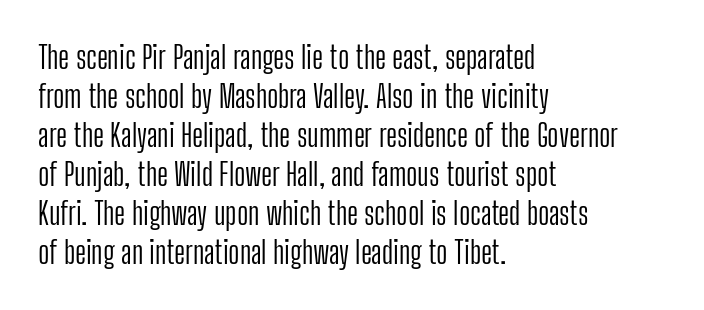
Honestly, the row spacing looks completely unremarkable. Characters follow at the spacing the type designer built in. Letterform terminals end flat and unadorned throughout the passage. The letters stand straight up with perfectly vertical stems.
